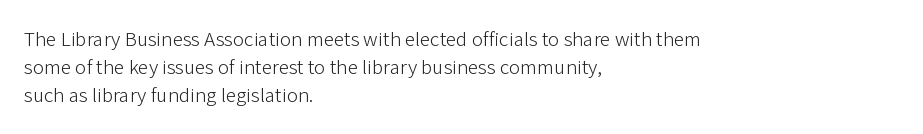
{"italic": "no", "bold": "no", "underline": "no", "align": "left", "line_spacing": "normal", "line_spacing_ratio": 1.34, "letter_spacing": "normal", "letter_spacing_em": 0.0, "glyph_px": 21}
